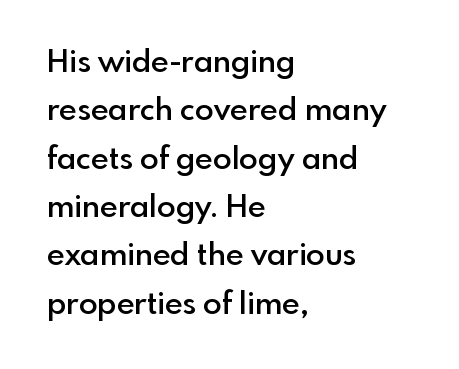
The image shows 31 px semibold sans-serif type, upright; set left-aligned, normal line spacing (1.56x), normal letter spacing, not underlined; a small x-height.
